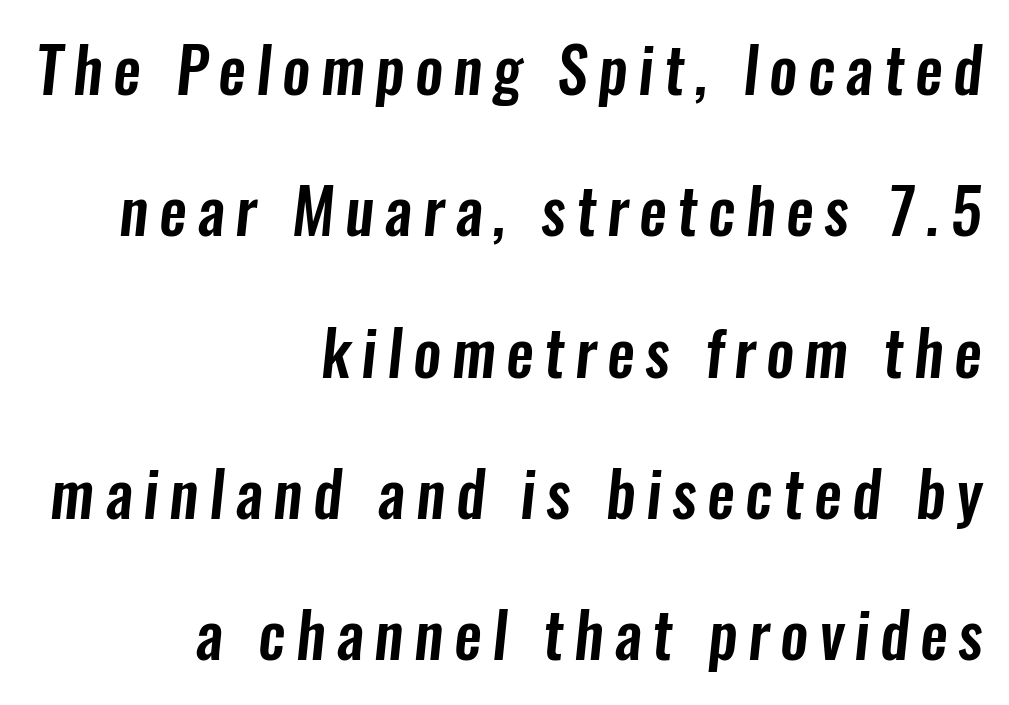
The image shows 62 px condensed sans-serif type; set right-aligned, loose line spacing (2.28x), not underlined; low stroke contrast and a medium x-height.
